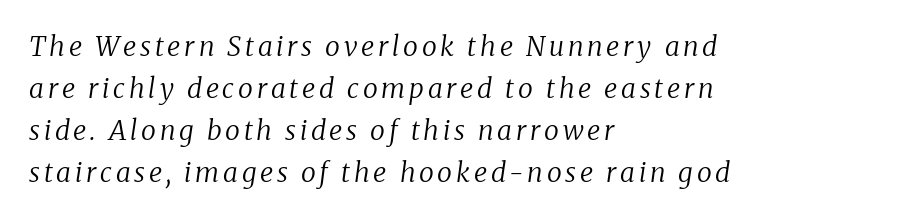
Q: Is the text bold? A: No.
Q: Is the text italic (slanted)? A: Yes, it leans right by about 8 degrees.
Q: Is the text underlined? A: No.
Q: How is the paragraph aligned? A: Left-aligned.
Q: Is the spacing between lines tight, normal or loose? A: Normal.
